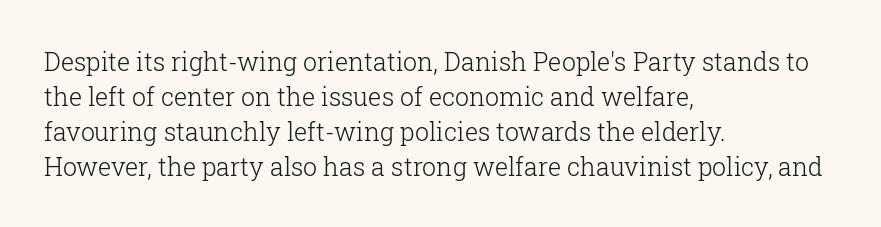
{"italic": "no", "bold": "no", "underline": "no", "align": "left", "line_spacing": "normal", "line_spacing_ratio": 1.4, "letter_spacing": "normal", "letter_spacing_em": 0.0, "glyph_px": 25}
